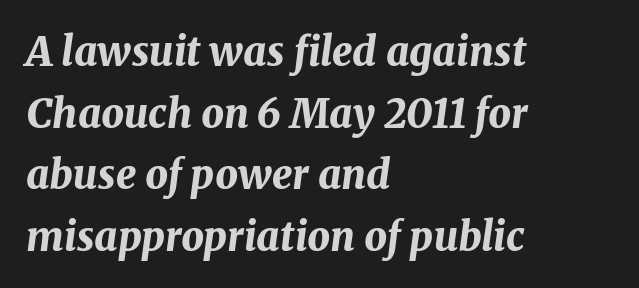
Q: Is the text bold? A: Yes.
Q: Is the text italic (slanted)? A: Yes, it leans right by about 8 degrees.
Q: Is the text underlined? A: No.
Q: How is the paragraph aligned? A: Left-aligned.
Q: Is the spacing between letters normal or unusually wide? A: Normal.
Q: Is the spacing between lines tight, normal or loose? A: Normal.
Q: Width (condensed, normal, or wide)? A: Normal.
Q: Stroke contrast? A: Medium.
Q: x-height? A: Medium.
Q: Monospaced? A: No.
